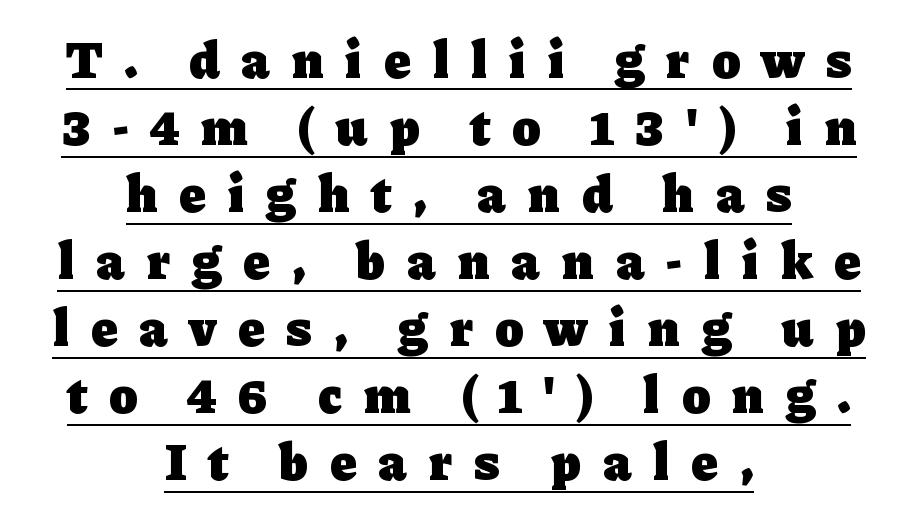
{"serif": "yes", "italic": "no", "bold": "yes", "weight": "heavy", "width": "normal", "stroke_contrast": "low", "x_height": "medium", "monospaced": "no", "underline": "yes", "align": "center", "line_spacing": "normal", "line_spacing_ratio": 1.29, "letter_spacing": "wide", "letter_spacing_em": 0.43, "glyph_px": 52}
